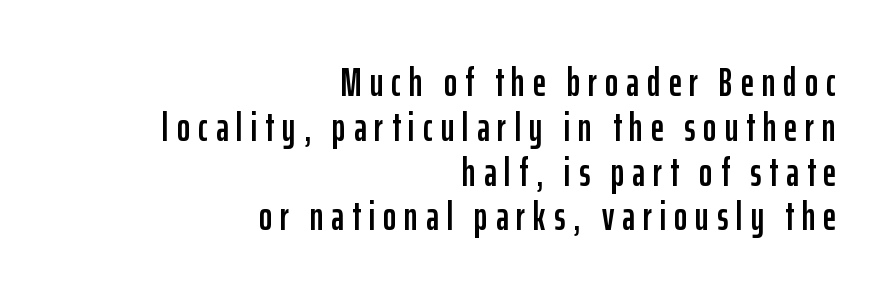
The image shows 40 px condensed sans-serif type, upright; set right-aligned, tight line spacing (1.12x), unusually wide letter spacing (+0.2 em), not underlined; low stroke contrast and a medium x-height.
